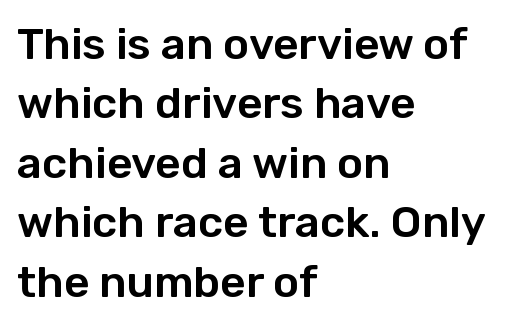
Default kerning and tracking; the words read as compact shapes. The characters display no serif detailing; their extremities are plain. Letters rest on an invisible, unmarked baseline. Line spacing here is normal.
